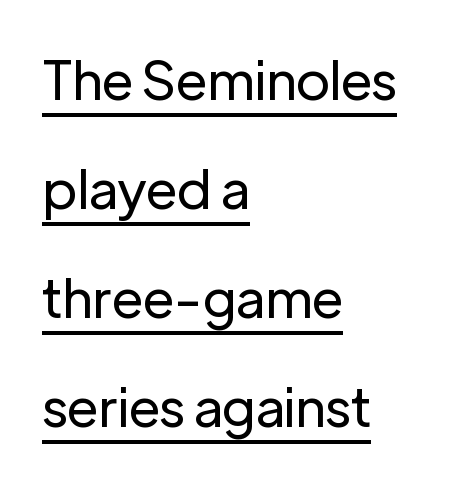
Q: Is the text bold? A: No.
Q: Is the text italic (slanted)? A: No, it is upright.
Q: Is the typeface a serif or a sans-serif typeface? A: Sans-serif.
Q: Is the text underlined? A: Yes.
Q: How is the paragraph aligned? A: Left-aligned.
Q: Is the spacing between letters normal or unusually wide? A: Normal.
Q: Is the spacing between lines tight, normal or loose? A: Loose.
Q: Width (condensed, normal, or wide)? A: Normal.
Q: Stroke contrast? A: Low.
Q: x-height? A: Medium.
Q: Monospaced? A: No.
